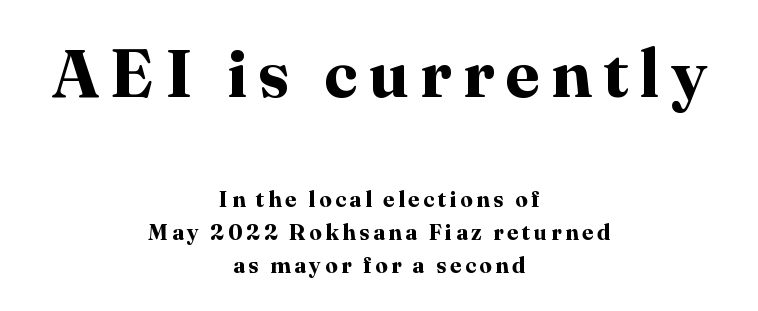
The image shows 67 px bold serif type, upright; set centered, normal line spacing (1.5x), not underlined; the first (top) block is 3.05x larger; high stroke contrast and a medium x-height.
